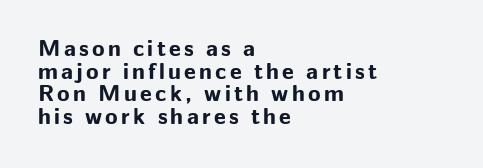
{"italic": "no", "bold": "yes", "underline": "no", "align": "left", "line_spacing": "tight", "line_spacing_ratio": 0.98, "glyph_px": 23}
